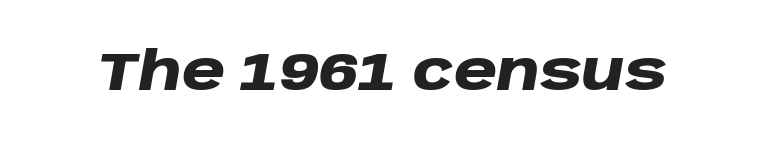
{"italic": "yes", "lean": "right", "slant_degrees": 10, "bold": "yes", "weight": "heavy", "width": "wide", "stroke_contrast": "low", "x_height": "large", "monospaced": "no", "underline": "no", "letter_spacing": "normal", "letter_spacing_em": 0.0, "glyph_px": 53}
